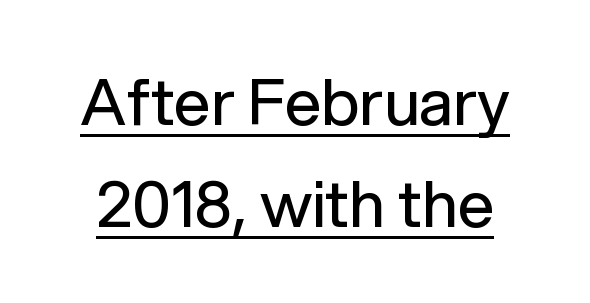
Q: Is the text bold? A: No.
Q: Is the text italic (slanted)? A: No, it is upright.
Q: Is the typeface a serif or a sans-serif typeface? A: Sans-serif.
Q: Is the text underlined? A: Yes.
Q: Is the spacing between letters normal or unusually wide? A: Normal.
Q: Is the spacing between lines tight, normal or loose? A: Normal.
Q: Width (condensed, normal, or wide)? A: Normal.
Q: Stroke contrast? A: Low.
Q: x-height? A: Medium.
Q: Monospaced? A: No.
